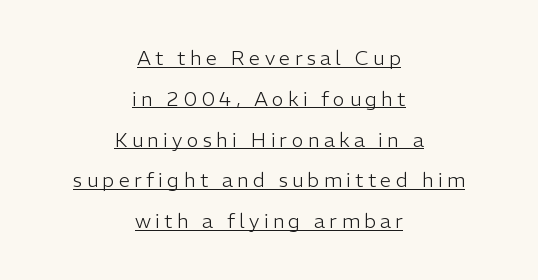
The passage is arranged like a title page — every line centered. If you drew a line through each stem, it would be perfectly vertical. The rendering inserts visible extra space after every character. Vertically, the passage feels expansive, rows floating well apart.
